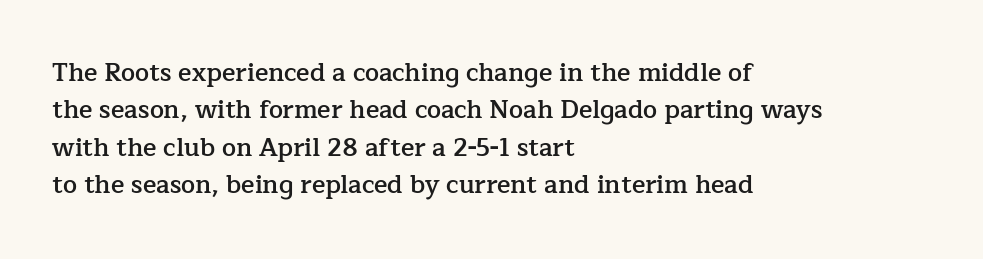
The image shows 25 px text type, upright; set left-aligned, normal line spacing (1.5x), normal letter spacing, not underlined.
